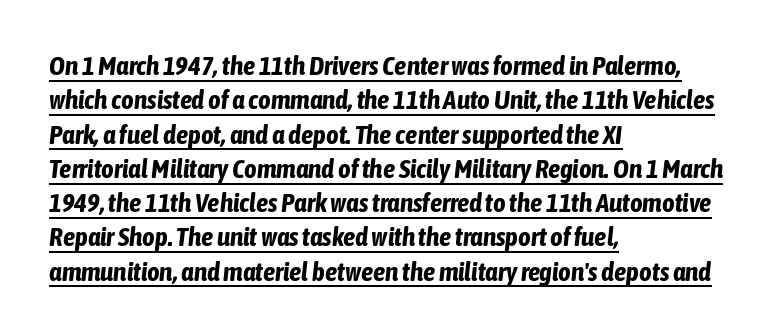
In terms of letterspacing, this is plain default setting. This rendering features underlined lettering. The block of text has a typical density, with ordinary space between rows. This sample is left-justified, so line endings fall wherever the words run out. Weight check: bold — yes, fully. The font's italic variant was chosen for this text.
